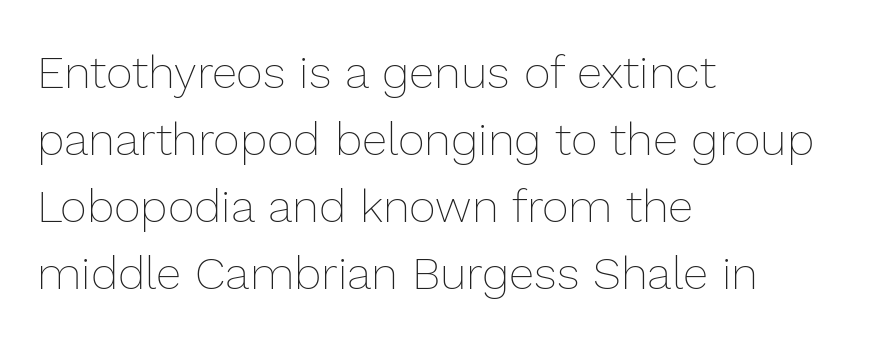
{"italic": "no", "bold": "no", "weight": "thin", "width": "normal", "x_height": "medium", "monospaced": "no", "underline": "no", "align": "left", "line_spacing": "normal", "line_spacing_ratio": 1.46, "letter_spacing": "normal", "letter_spacing_em": 0.0, "glyph_px": 46}
